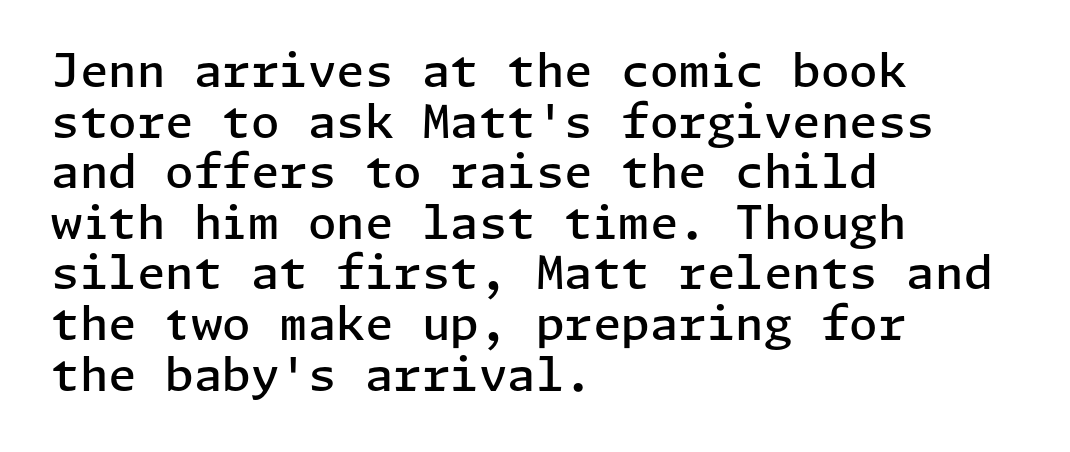
Q: Is the text bold? A: Semi-bold.
Q: Is the text italic (slanted)? A: No, it is upright.
Q: Is the typeface a serif or a sans-serif typeface? A: Sans-serif.
Q: Is the text underlined? A: No.
Q: How is the paragraph aligned? A: Left-aligned.
Q: Is the spacing between letters normal or unusually wide? A: Normal.
Q: Is the spacing between lines tight, normal or loose? A: Tight.
Q: Width (condensed, normal, or wide)? A: Normal.
Q: Stroke contrast? A: Low.
Q: x-height? A: Medium.
